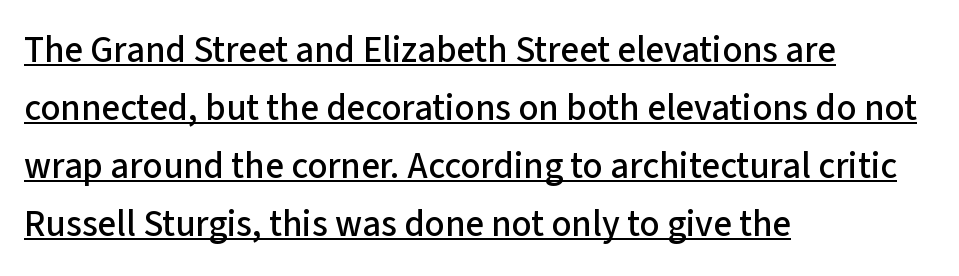
Varying glyph widths throughout — classic text-font behaviour. Designer's note — italics off, roman on. This sample carries an underscore along the baseline area. Horizontally, the lines are justified to the leading edge only.
